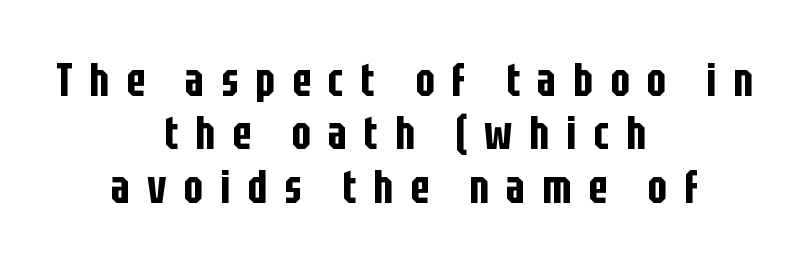
{"serif": "no", "italic": "no", "width": "condensed", "stroke_contrast": "low", "x_height": "large", "monospaced": "no", "underline": "no", "align": "center", "line_spacing_ratio": 1.16, "letter_spacing": "wide", "letter_spacing_em": 0.37, "glyph_px": 46}
